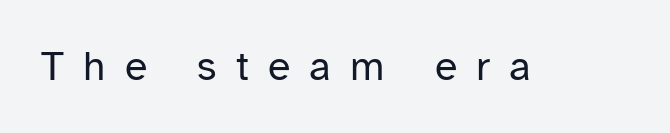
Proportional: the letters do not fall into vertical columns. This sample uses expanded letter spacing, leaving extra air between glyphs. Type style note: lacks serifs. Letters have the restrained weight of plain body copy at most. Bare-footed words on every line.
